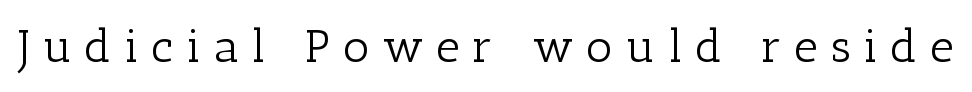
{"serif": "yes", "italic": "no", "bold": "no", "weight": "light", "width": "normal", "stroke_contrast": "low", "x_height": "medium", "monospaced": "no", "underline": "no", "letter_spacing": "wide", "letter_spacing_em": 0.28, "glyph_px": 46}
